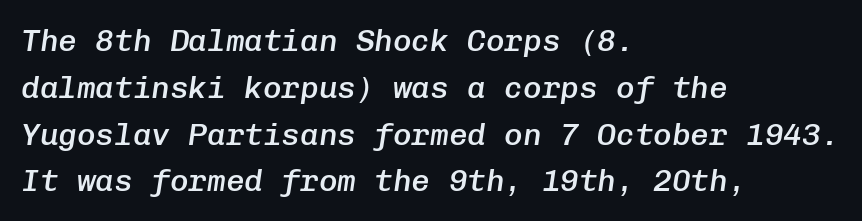
{"italic": "yes", "lean": "right", "slant_degrees": 8, "bold": "semi", "weight": "semibold", "width": "normal", "stroke_contrast": "low", "x_height": "medium", "monospaced": "yes", "underline": "no", "align": "left", "line_spacing": "normal", "line_spacing_ratio": 1.51, "letter_spacing": "normal", "letter_spacing_em": 0.0, "glyph_px": 31}
